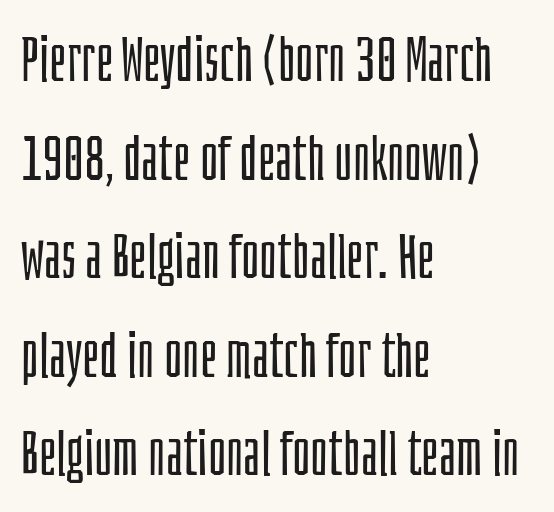
The image shows 62 px light, condensed sans-serif type, upright; set left-aligned, normal line spacing (1.59x), normal letter spacing, not underlined; low stroke contrast and a large x-height.
